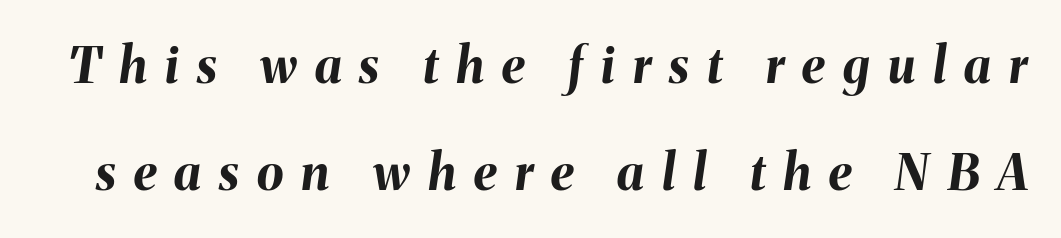
The image shows 49 px bold type, italic (leaning right); set loose line spacing (2.18x), unusually wide letter spacing (+0.37 em), not underlined; medium stroke contrast and a medium x-height.
